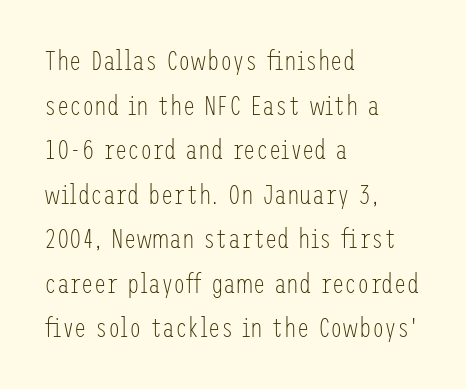
The image shows 28 px light, condensed sans-serif type, upright; set left-aligned, normal line spacing (1.59x), normal letter spacing, not underlined; low stroke contrast and a medium x-height.
